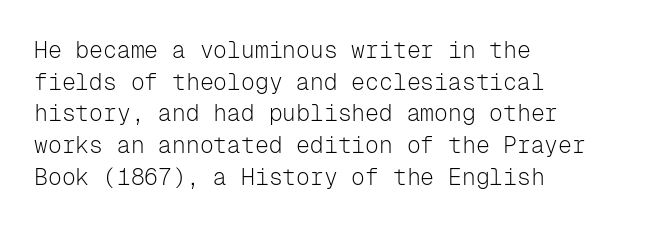
Q: Is the text bold? A: No.
Q: Is the text italic (slanted)? A: No, it is upright.
Q: Is the text underlined? A: No.
Q: How is the paragraph aligned? A: Left-aligned.
Q: Is the spacing between letters normal or unusually wide? A: Normal.
Q: Is the spacing between lines tight, normal or loose? A: Normal.
